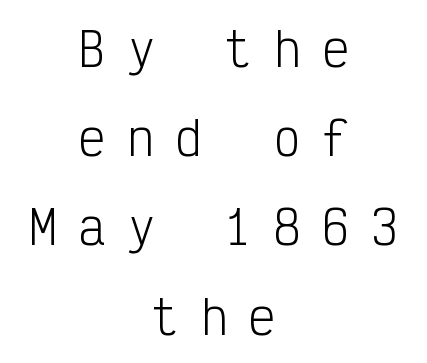
Descenders are the only things crossing below the line. The letters stand upright; this is a roman face. Heaviness? Minimal to ordinary, like unemphasized prose. Is this a fixed-width face? Yes — each glyph sits in an identical cell. This sample uses expanded letter spacing, leaving extra air between glyphs.
